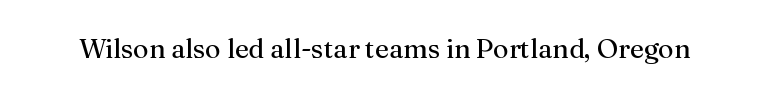
The image shows 27 px text type, upright; set normal letter spacing, not underlined.
